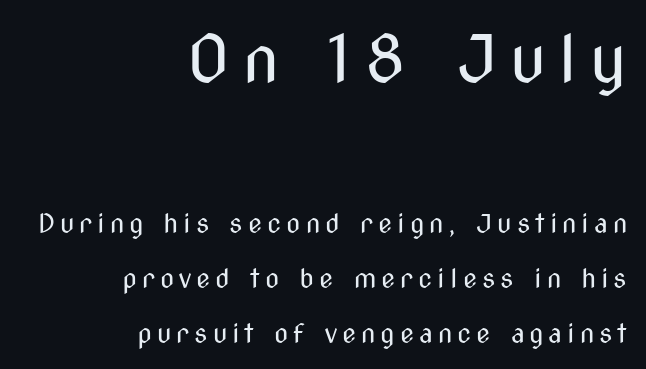
The passage shown is not bold in any degree. Do the characters align in a grid? No, the font is proportional. The text was rendered using a sans face with plain stroke endings. In CSS terms this would be text-align: right.
